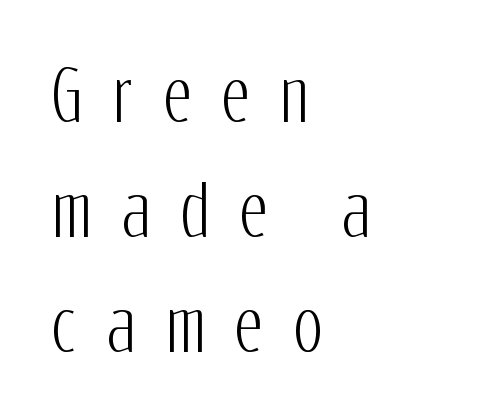
{"serif": "no", "italic": "no", "width": "condensed", "stroke_contrast": "low", "x_height": "medium", "monospaced": "no", "underline": "no", "align": "left", "line_spacing": "normal", "line_spacing_ratio": 1.67, "letter_spacing": "wide", "letter_spacing_em": 0.44, "glyph_px": 69}
